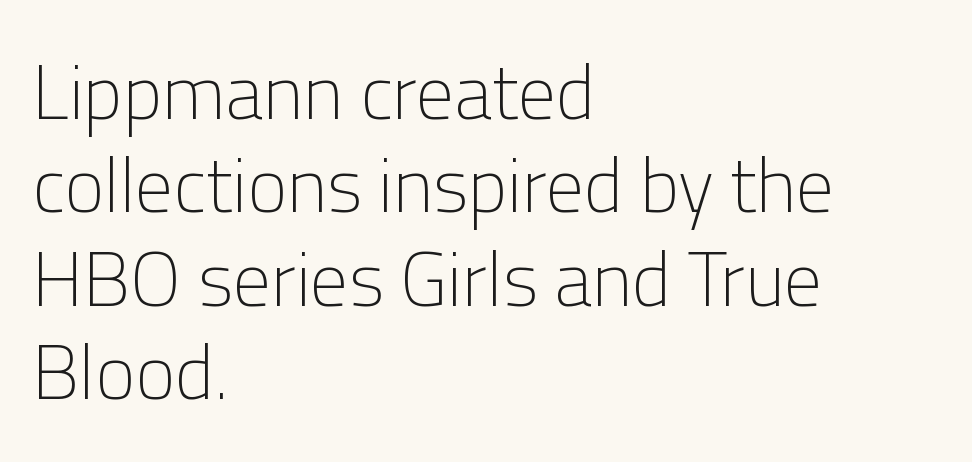
Q: Is the text bold? A: No.
Q: Is the text italic (slanted)? A: No, it is upright.
Q: Is the typeface a serif or a sans-serif typeface? A: Sans-serif.
Q: Is the text underlined? A: No.
Q: How is the paragraph aligned? A: Left-aligned.
Q: Is the spacing between letters normal or unusually wide? A: Normal.
Q: Width (condensed, normal, or wide)? A: Normal.
Q: Stroke contrast? A: Low.
Q: x-height? A: Medium.
Q: Monospaced? A: No.
